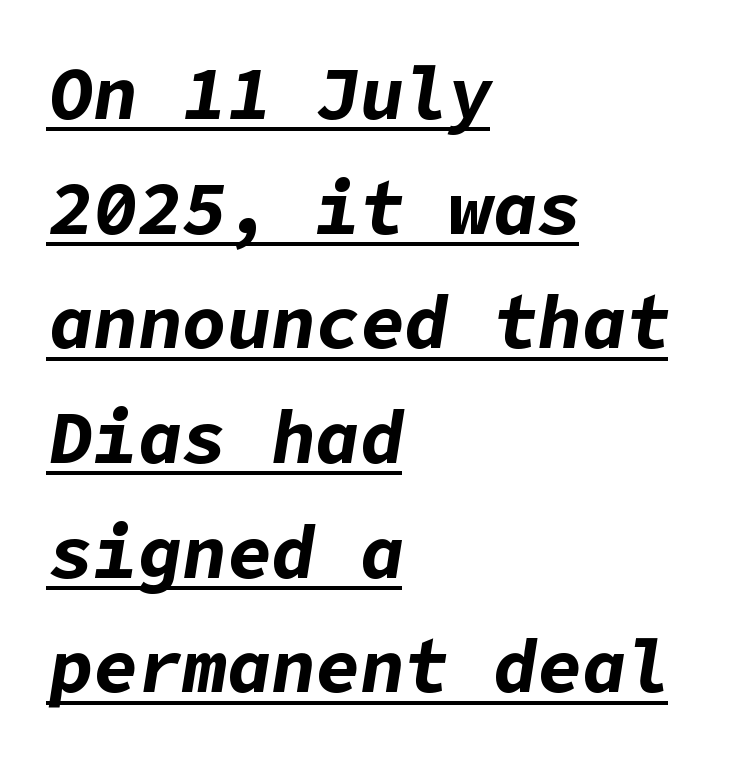
Q: Is the text bold? A: Yes.
Q: Is the text italic (slanted)? A: Yes, it leans right by about 9 degrees.
Q: Is the text underlined? A: Yes.
Q: How is the paragraph aligned? A: Left-aligned.
Q: Is the spacing between letters normal or unusually wide? A: Normal.
Q: Is the spacing between lines tight, normal or loose? A: Normal.
Q: Width (condensed, normal, or wide)? A: Normal.
Q: Stroke contrast? A: Low.
Q: x-height? A: Medium.
